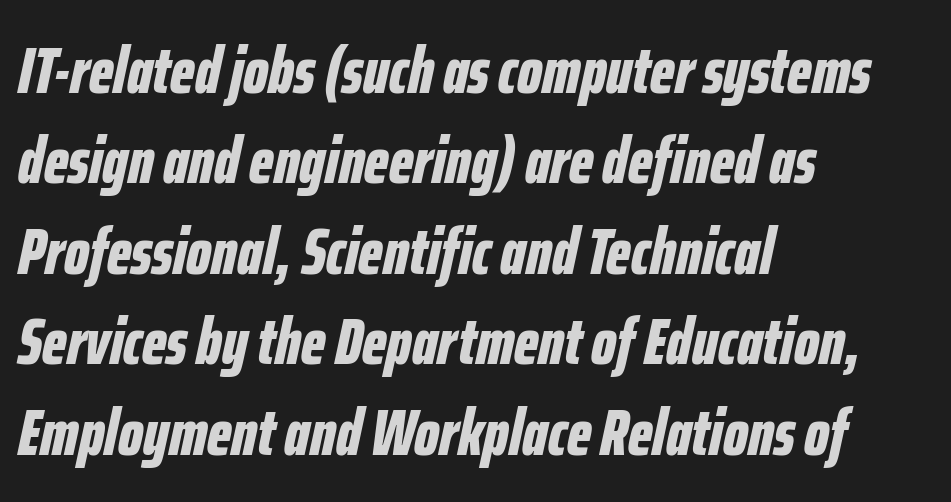
Line spacing here is normal. It's the slanting kind of type. Note the varied advance widths — an 'i' is clearly narrower than an 'm'. Clear beneath every line of the passage. Look at the stroke-to-counter ratio: heavy, a bold.
